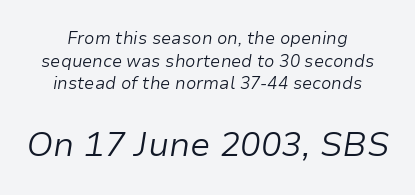
{"italic": "yes", "lean": "right", "slant_degrees": 9, "bold": "no", "weight": "light", "width": "normal", "stroke_contrast": "low", "x_height": "medium", "monospaced": "no", "underline": "no", "align": "center", "line_spacing": "normal", "line_spacing_ratio": 1.33, "letter_spacing": "normal", "letter_spacing_em": 0.0, "larger_block": "second", "size_ratio": 2.0, "glyph_px": 34}
